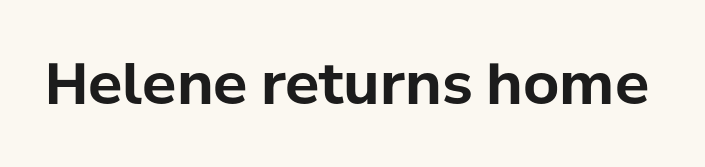
Do the letters lean? They stand straight. Heft: maximum for text — a bold. What stands out about the letter spacing? Nothing — it is the standard amount. Stroke terminals: plain, sans-serif. Descenders are the only things crossing below the line.
